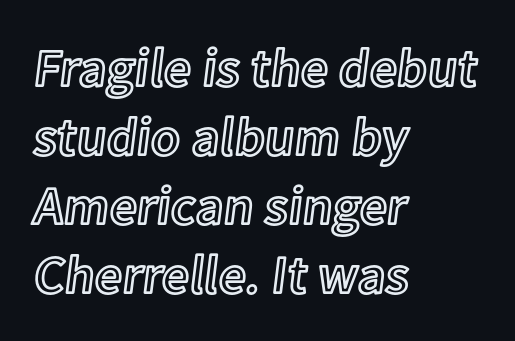
Q: Is the text italic (slanted)? A: Yes.
Q: Is the text underlined? A: No.
Q: How is the paragraph aligned? A: Left-aligned.
Q: Is the spacing between letters normal or unusually wide? A: Normal.
Q: Is the spacing between lines tight, normal or loose? A: Normal.
Q: Width (condensed, normal, or wide)? A: Normal.
Q: x-height? A: Medium.
Q: Monospaced? A: No.
